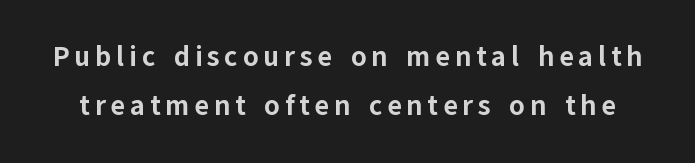
The image shows 28 px bold sans-serif type, upright; set line spacing 1.76x, not underlined; low stroke contrast and a medium x-height.
